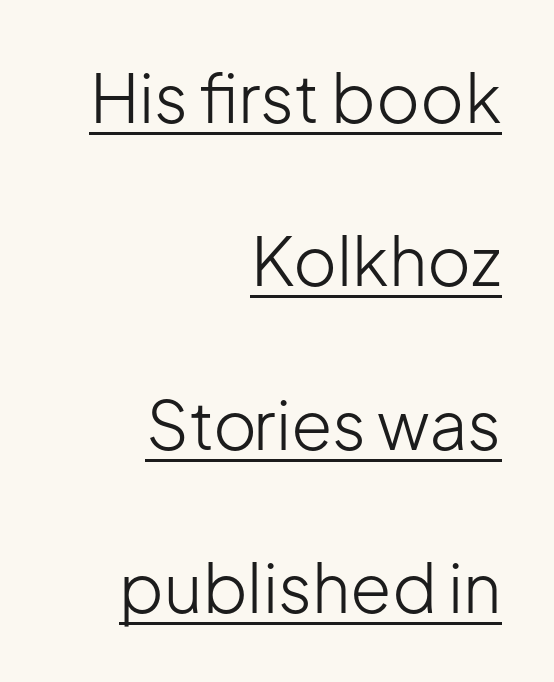
{"serif": "no", "italic": "no", "bold": "no", "weight": "light", "width": "normal", "stroke_contrast": "low", "x_height": "medium", "monospaced": "no", "underline": "yes", "align": "right", "line_spacing": "loose", "line_spacing_ratio": 2.44, "letter_spacing": "normal", "letter_spacing_em": 0.0, "glyph_px": 67}
